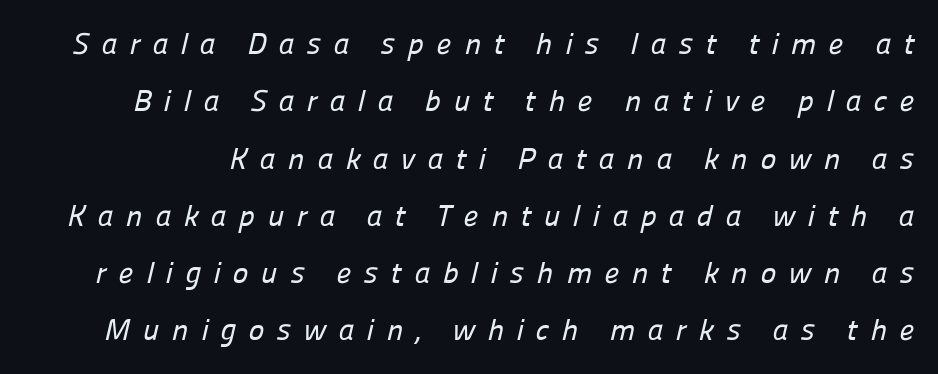
The image shows 30 px sans-serif type; set loose line spacing (1.91x), unusually wide letter spacing (+0.41 em), not underlined; low stroke contrast and a medium x-height.
